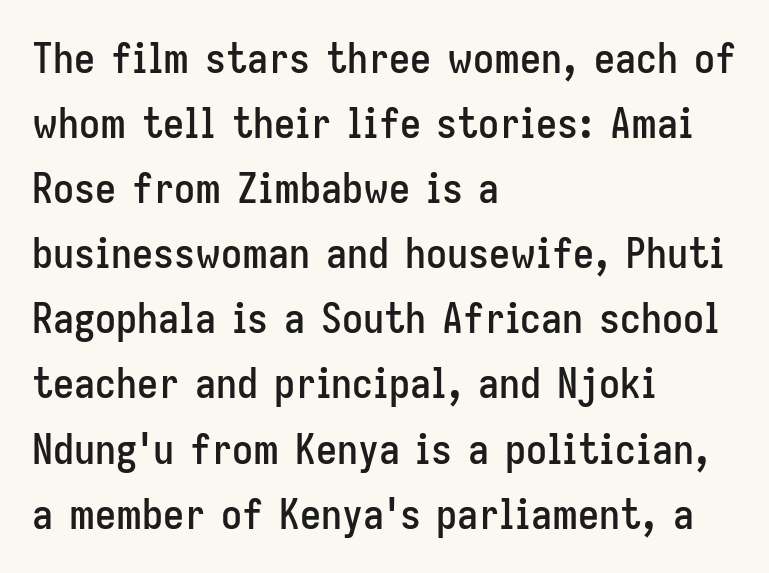
Descenders are the only things crossing below the line. Typeset ragged right — the left edge is the straight one. In terms of leading, this rendering sits right in the middle. The font's upright variant was chosen for this text.
